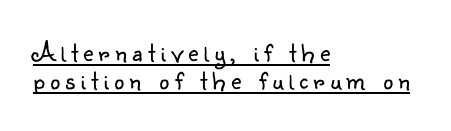
The rendering shows plain stroke endings on the letterforms — a sans-serif design. Does a line run under the words? Yes, clearly. Looks like regular typesetting: each glyph gets only the width it needs. Rendered with straight, roman letterforms. The block of text is dense from top to bottom, with scant space between rows.
